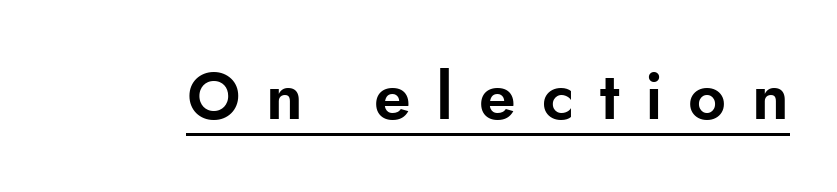
Q: Is the text italic (slanted)? A: No, it is upright.
Q: Is the typeface a serif or a sans-serif typeface? A: Sans-serif.
Q: Is the text underlined? A: Yes.
Q: Is the spacing between letters normal or unusually wide? A: Unusually wide.
Q: Width (condensed, normal, or wide)? A: Normal.
Q: Stroke contrast? A: Low.
Q: x-height? A: Small.
Q: Monospaced? A: No.
